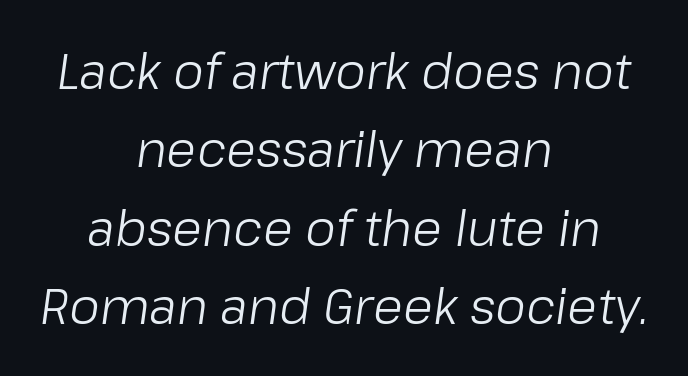
The image shows 49 px light type, italic (leaning right); set centered, normal line spacing (1.6x), normal letter spacing, not underlined; low stroke contrast and a medium x-height.
